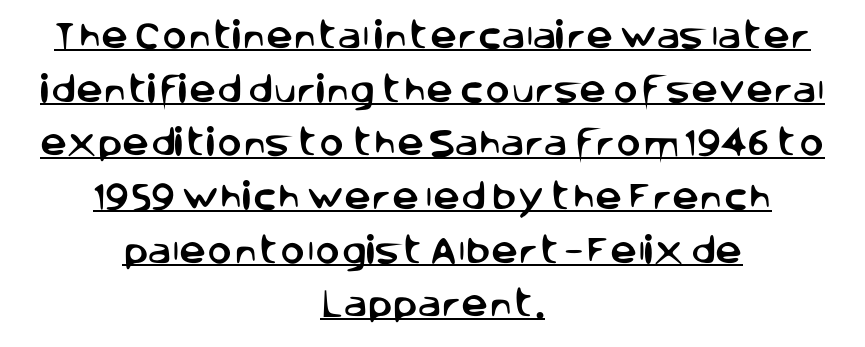
The image shows 30 px sans-serif type, upright; set centered, line spacing 1.79x, normal letter spacing, underlined; low stroke contrast and a large x-height.
